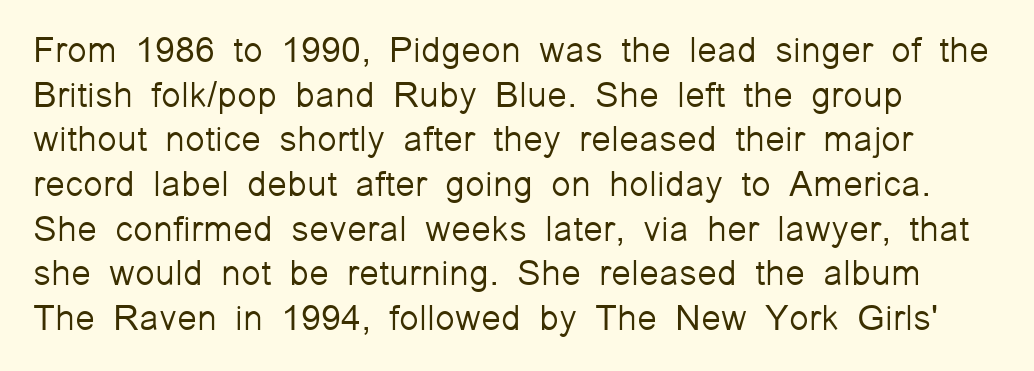
{"serif": "no", "italic": "no", "bold": "no", "weight": "light", "width": "normal", "stroke_contrast": "low", "x_height": "medium", "monospaced": "no", "underline": "no", "align": "left", "line_spacing_ratio": 1.24, "letter_spacing": "normal", "letter_spacing_em": 0.0, "glyph_px": 36}
